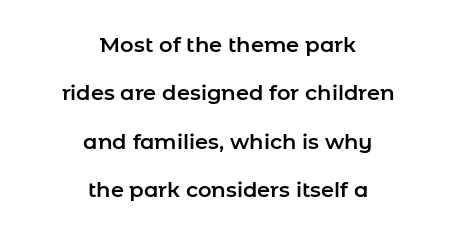
{"italic": "no", "underline": "no", "align": "center", "line_spacing": "loose", "line_spacing_ratio": 2.3, "letter_spacing": "normal", "letter_spacing_em": 0.0, "glyph_px": 21}
